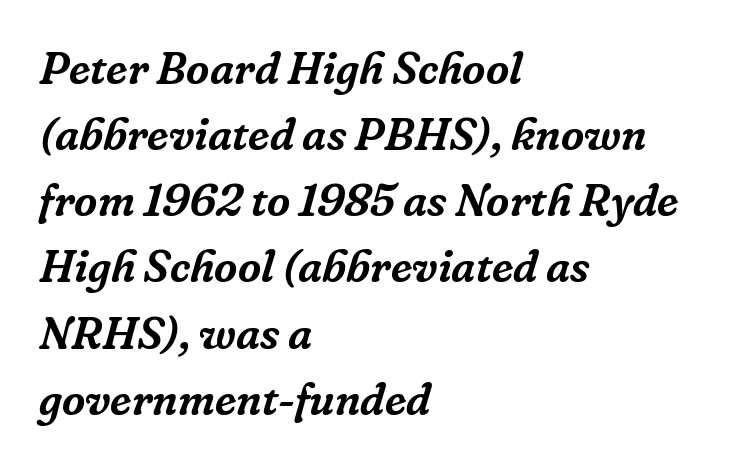
{"serif": "yes", "italic": "yes", "lean": "right", "slant_degrees": 16, "width": "normal", "stroke_contrast": "low", "x_height": "medium", "monospaced": "no", "underline": "no", "align": "left", "line_spacing": "normal", "line_spacing_ratio": 1.47, "letter_spacing": "normal", "letter_spacing_em": 0.0, "glyph_px": 45}
